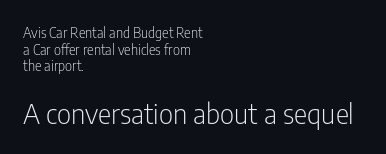
Q: Is the text bold? A: No.
Q: Is the text italic (slanted)? A: No, it is upright.
Q: Is the typeface a serif or a sans-serif typeface? A: Sans-serif.
Q: Is the text underlined? A: No.
Q: How is the paragraph aligned? A: Left-aligned.
Q: Is the spacing between letters normal or unusually wide? A: Normal.
Q: Which block of text is set in a larger size, the first (top) or the second (bottom)? A: The second (bottom) one.
Q: Width (condensed, normal, or wide)? A: Condensed.
Q: Stroke contrast? A: Low.
Q: x-height? A: Medium.
Q: Monospaced? A: No.
